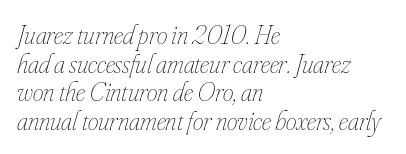
Any mark beneath the type? The region is blank. Short note: letters normally spaced. Closely set lines give the paragraph a compact silhouette. Looking at the ascenders, they clearly lean. Ink coverage per letter is moderate at most.
